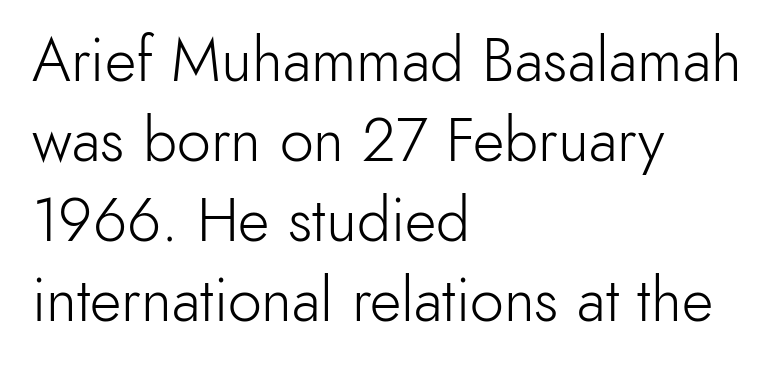
This is roman type, the default non-slanted kind. This sample has the flowing, uneven cadence of proportional lettering. The specimen omits any rule beneath the text block's lines. Vertical stems look standard width or narrower in stroke. Nothing sits at the stroke ends, so this counts as sans-serif. How are the letters spaced? Ordinarily, with no added tracking.
